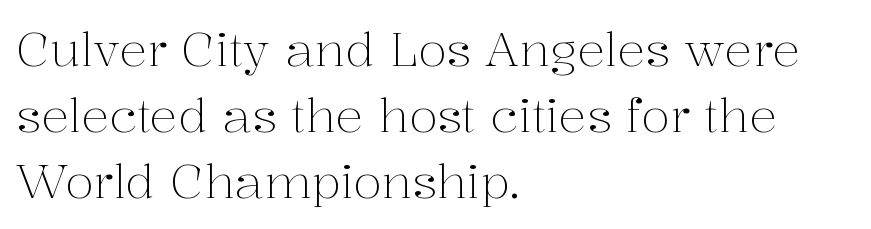
The image shows 47 px light serif type, upright; set left-aligned, normal line spacing (1.4x), normal letter spacing, not underlined; medium stroke contrast and a medium x-height.
